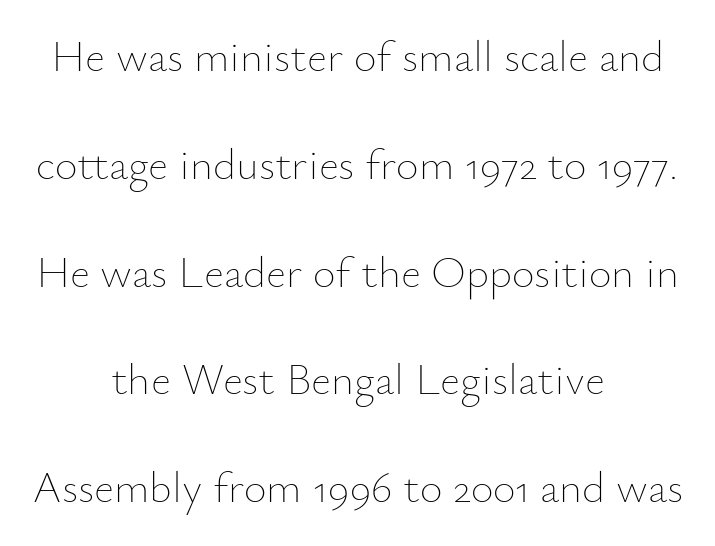
The image shows 44 px thin type, upright; set centered, loose line spacing (2.45x), normal letter spacing, not underlined; low stroke contrast and a small x-height.
